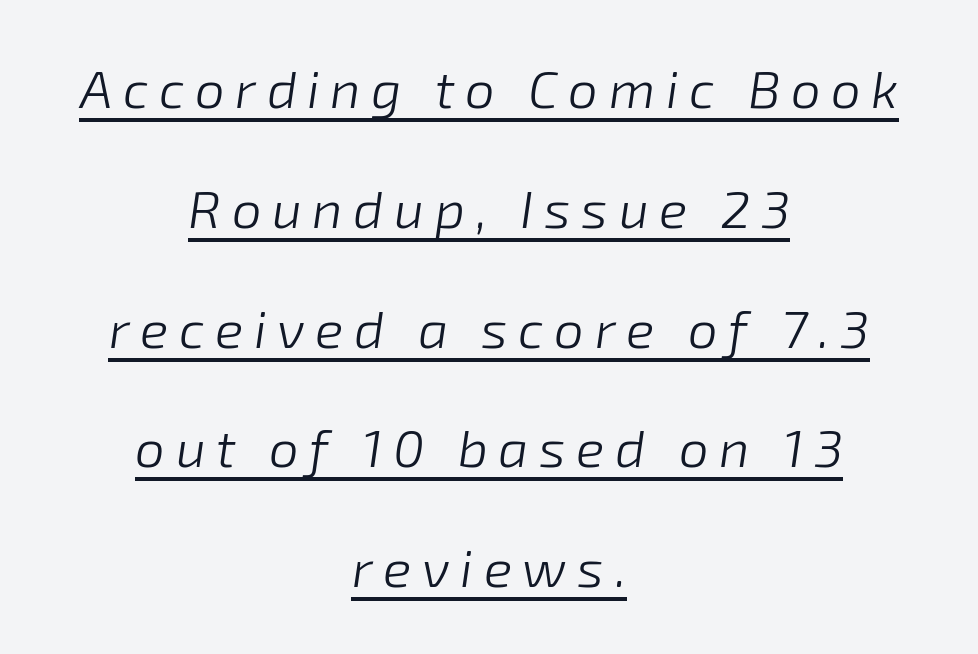
Q: Is the text bold? A: No.
Q: Is the text italic (slanted)? A: Yes, it leans right by about 8 degrees.
Q: Is the text underlined? A: Yes.
Q: How is the paragraph aligned? A: Centered.
Q: Is the spacing between letters normal or unusually wide? A: Unusually wide.
Q: Is the spacing between lines tight, normal or loose? A: Loose.
Q: Width (condensed, normal, or wide)? A: Normal.
Q: Stroke contrast? A: Low.
Q: x-height? A: Medium.
Q: Monospaced? A: No.
